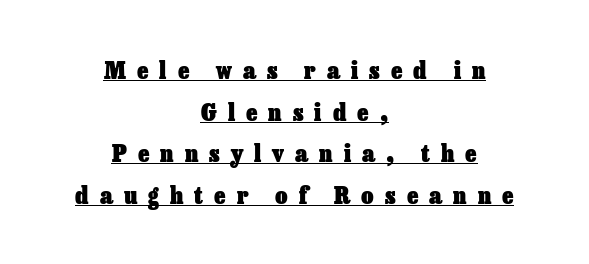
Q: Is the text bold? A: Yes.
Q: Is the text italic (slanted)? A: No, it is upright.
Q: Is the text underlined? A: Yes.
Q: How is the paragraph aligned? A: Centered.
Q: Is the spacing between letters normal or unusually wide? A: Unusually wide.
